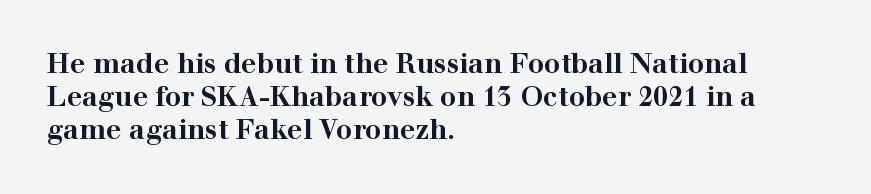
Q: Is the text bold? A: Yes.
Q: Is the text italic (slanted)? A: No, it is upright.
Q: Is the text underlined? A: No.
Q: How is the paragraph aligned? A: Left-aligned.
Q: Is the spacing between letters normal or unusually wide? A: Normal.
